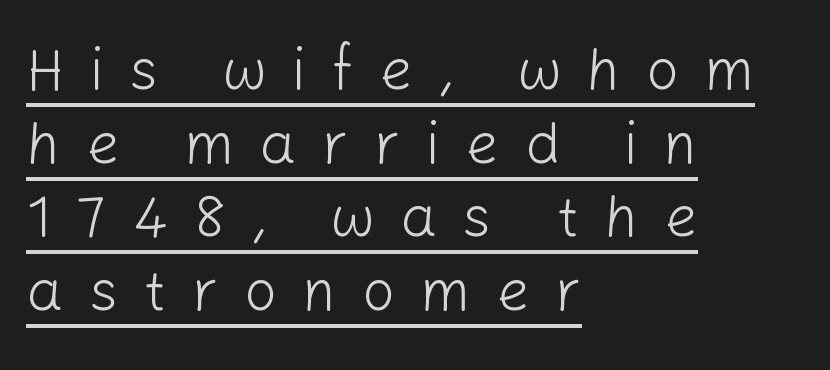
{"serif": "no", "italic": "no", "bold": "no", "weight": "light", "width": "normal", "stroke_contrast": "low", "x_height": "medium", "monospaced": "no", "underline": "yes", "align": "left", "line_spacing": "normal", "line_spacing_ratio": 1.27, "letter_spacing": "wide", "letter_spacing_em": 0.44, "glyph_px": 58}
